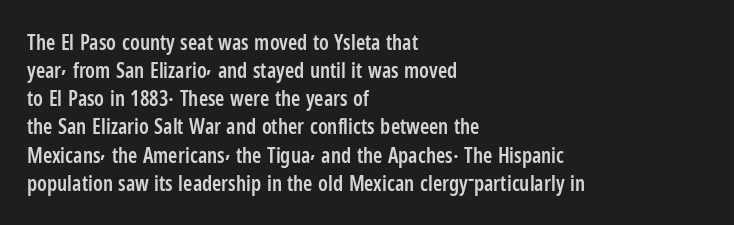
The axis of the letterforms is exactly vertical. The block of text has a typical density, with ordinary space between rows. Plain, unruled lines of type. Slightly chunky letters — semibold, I'd say, not full bold. Left-aligned paragraph, ragged on the right.
